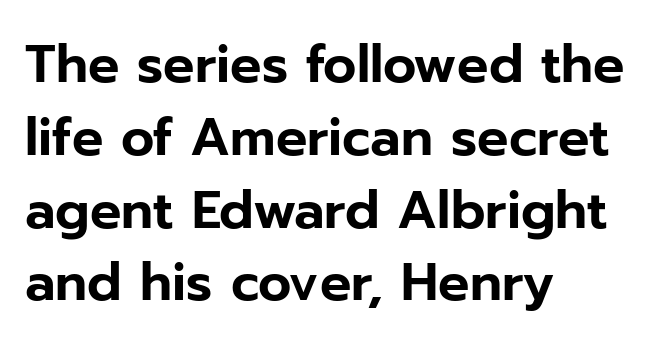
{"serif": "no", "italic": "no", "width": "normal", "stroke_contrast": "low", "x_height": "medium", "monospaced": "no", "underline": "no", "align": "left", "line_spacing": "normal", "line_spacing_ratio": 1.4, "letter_spacing": "normal", "letter_spacing_em": 0.0, "glyph_px": 52}
